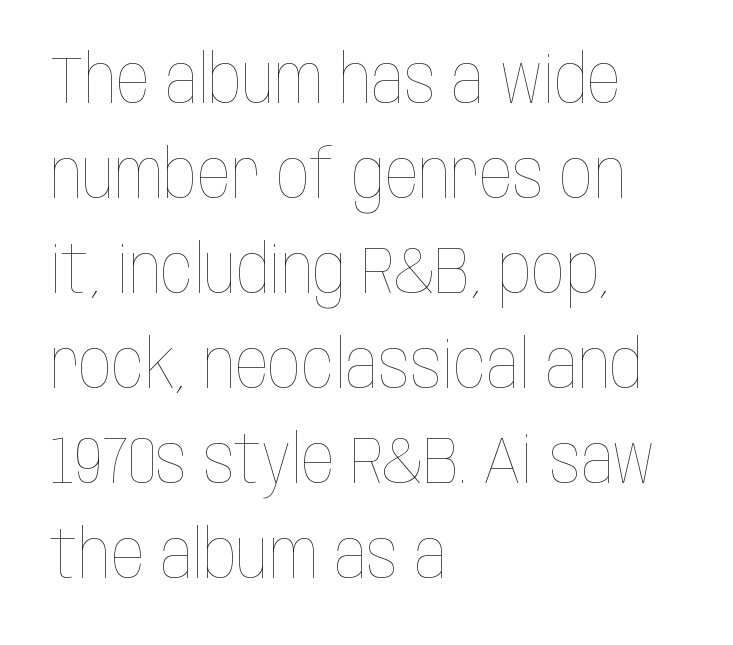
Q: Is the text bold? A: No.
Q: Is the text italic (slanted)? A: No, it is upright.
Q: Is the text underlined? A: No.
Q: How is the paragraph aligned? A: Left-aligned.
Q: Is the spacing between letters normal or unusually wide? A: Normal.
Q: Is the spacing between lines tight, normal or loose? A: Normal.
Q: Width (condensed, normal, or wide)? A: Condensed.
Q: Stroke contrast? A: Low.
Q: x-height? A: Large.
Q: Monospaced? A: No.
